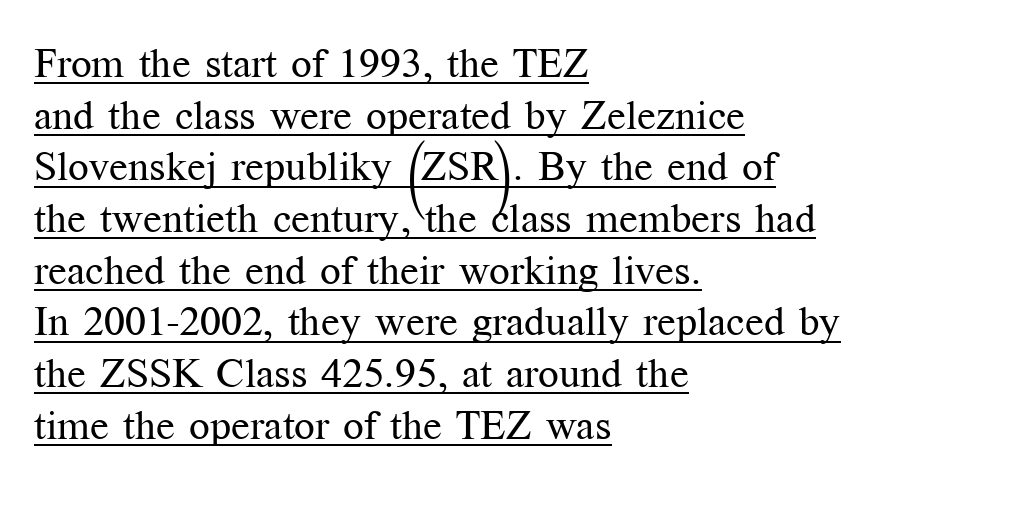
{"serif": "yes", "italic": "no", "bold": "no", "weight": "regular", "width": "normal", "stroke_contrast": "medium", "x_height": "medium", "monospaced": "no", "underline": "yes", "align": "left", "line_spacing": "normal", "line_spacing_ratio": 1.26, "letter_spacing": "normal", "letter_spacing_em": 0.0, "glyph_px": 41}
